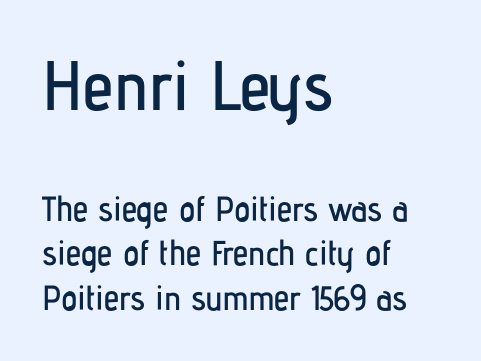
The image shows 70 px condensed sans-serif type, upright; set left-aligned, normal line spacing (1.27x), normal letter spacing, not underlined; the first (top) block is 2.0x larger; low stroke contrast and a medium x-height.
